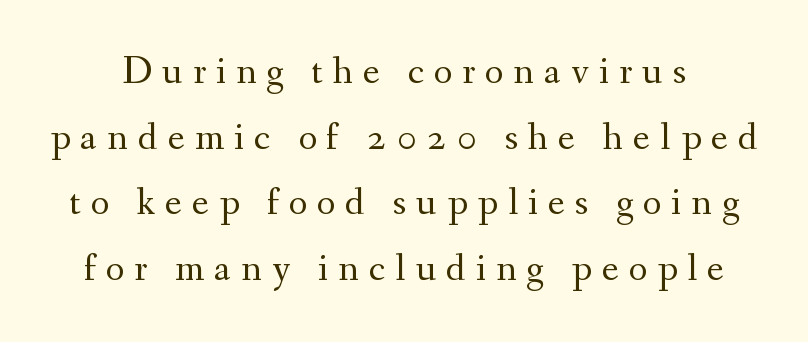
{"serif": "yes", "italic": "no", "bold": "no", "weight": "regular", "width": "normal", "stroke_contrast": "medium", "x_height": "small", "monospaced": "no", "underline": "no", "line_spacing": "normal", "line_spacing_ratio": 1.64, "letter_spacing": "wide", "letter_spacing_em": 0.25, "glyph_px": 40}
